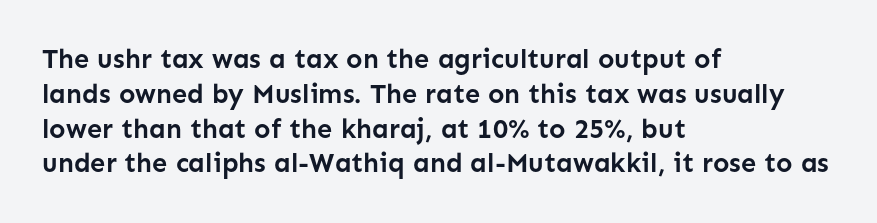
The image shows 27 px bold type, upright; set left-aligned, normal line spacing (1.29x), normal letter spacing, not underlined.
